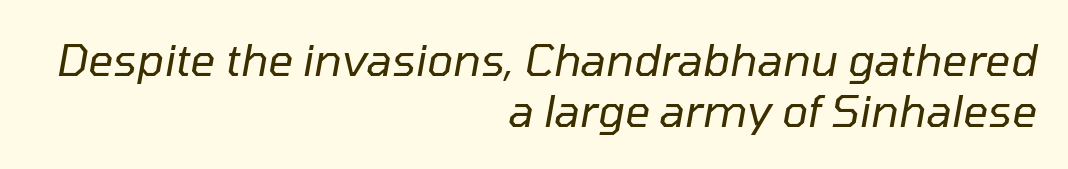
Q: Is the text bold? A: No.
Q: Is the text italic (slanted)? A: Yes, it leans right by about 10 degrees.
Q: Is the text underlined? A: No.
Q: How is the paragraph aligned? A: Right-aligned.
Q: Is the spacing between letters normal or unusually wide? A: Normal.
Q: Width (condensed, normal, or wide)? A: Normal.
Q: Stroke contrast? A: Low.
Q: x-height? A: Medium.
Q: Monospaced? A: No.
